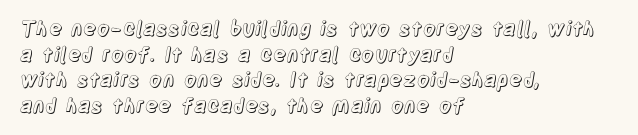
Q: Is the text italic (slanted)? A: Yes.
Q: Is the text underlined? A: No.
Q: How is the paragraph aligned? A: Left-aligned.
Q: Is the spacing between letters normal or unusually wide? A: Normal.
Q: Is the spacing between lines tight, normal or loose? A: Normal.
